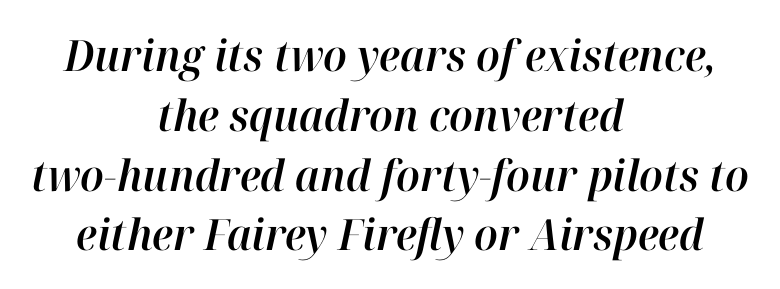
The image shows 43 px text type, italic (leaning right); set centered, normal line spacing (1.39x), normal letter spacing, not underlined; high stroke contrast and a medium x-height.
